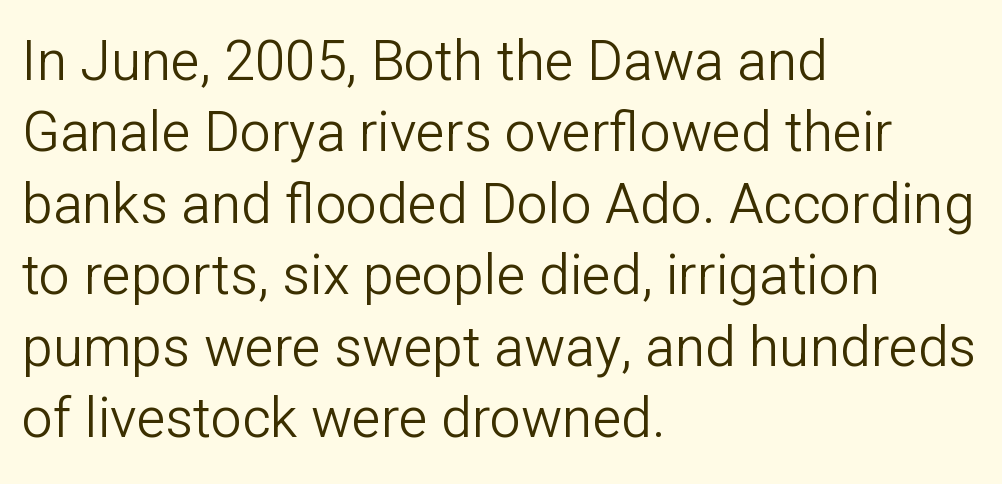
Regarding serifs, this sample does without them. In CSS terms this would be text-align: left. This sample keeps an unexceptional amount of space between lines. No extra tracking has been applied to these lines. Descenders are the only things crossing below the line. Spacing verdict: proportional, widths tailored to each character.
